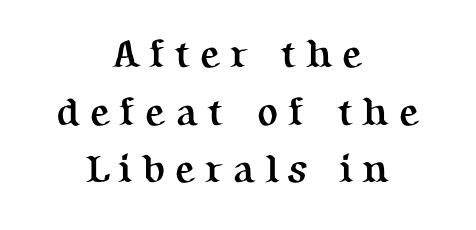
Q: Is the text bold? A: Yes.
Q: Is the text italic (slanted)? A: No, it is upright.
Q: Is the typeface a serif or a sans-serif typeface? A: Serif.
Q: Is the text underlined? A: No.
Q: How is the paragraph aligned? A: Centered.
Q: Is the spacing between letters normal or unusually wide? A: Unusually wide.
Q: Is the spacing between lines tight, normal or loose? A: Normal.
Q: Width (condensed, normal, or wide)? A: Normal.
Q: Stroke contrast? A: Medium.
Q: x-height? A: Medium.
Q: Monospaced? A: No.
